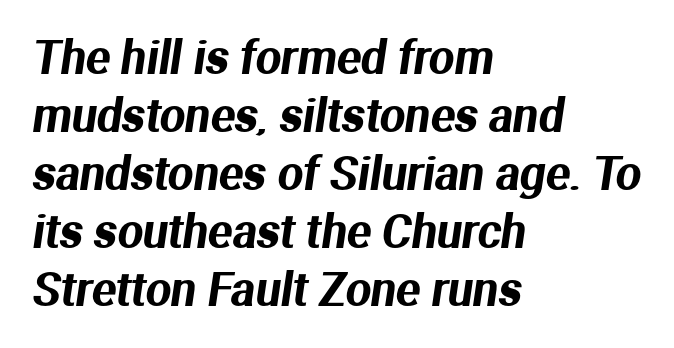
Q: Is the typeface a serif or a sans-serif typeface? A: Sans-serif.
Q: Is the text underlined? A: No.
Q: How is the paragraph aligned? A: Left-aligned.
Q: Is the spacing between letters normal or unusually wide? A: Normal.
Q: Is the spacing between lines tight, normal or loose? A: Normal.
Q: Width (condensed, normal, or wide)? A: Normal.
Q: Stroke contrast? A: Medium.
Q: x-height? A: Medium.
Q: Monospaced? A: No.
